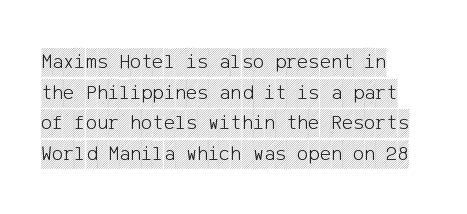
The image shows 21 px text type, upright; set left-aligned, normal line spacing (1.46x), normal letter spacing, not underlined.
